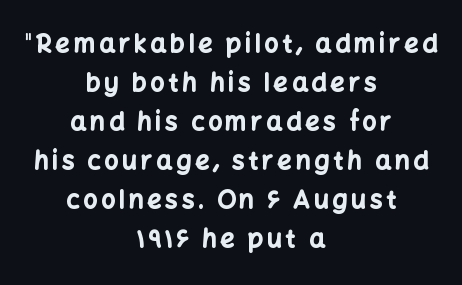
{"italic": "no", "bold": "yes", "underline": "no", "align": "center", "line_spacing": "normal", "line_spacing_ratio": 1.56, "glyph_px": 25}
